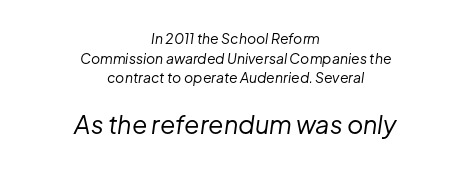
{"italic": "yes", "lean": "right", "slant_degrees": 8, "bold": "no", "underline": "no", "align": "center", "line_spacing": "normal", "line_spacing_ratio": 1.41, "letter_spacing": "normal", "letter_spacing_em": 0.0, "larger_block": "second", "size_ratio": 1.79, "glyph_px": 25}
